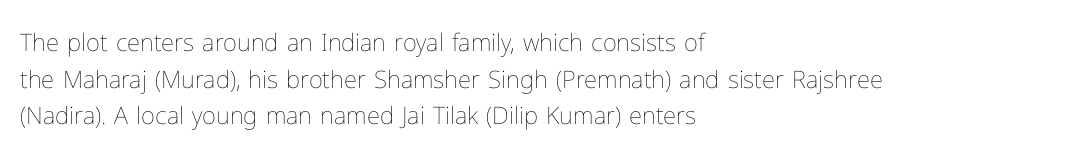
Standard letterfit; no display-style spreading of the glyphs. No chunkiness to these letters — they're not bold. This is roman type, the default non-slanted kind. Does the copy run flush right? No — it runs flush left.
